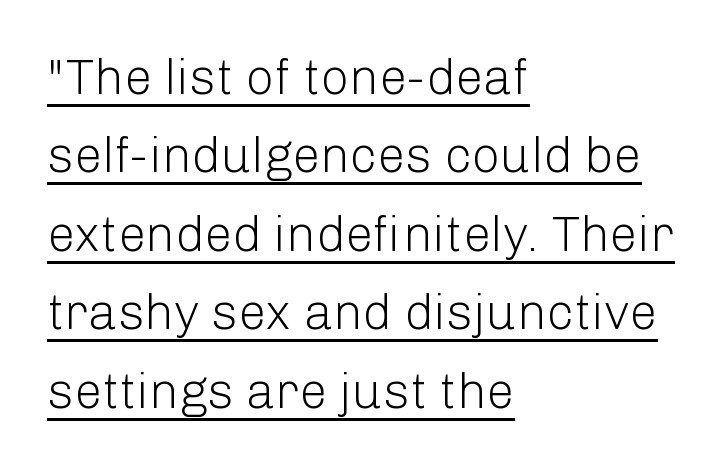
Q: Is the text bold? A: No.
Q: Is the text italic (slanted)? A: No, it is upright.
Q: Is the typeface a serif or a sans-serif typeface? A: Sans-serif.
Q: Is the text underlined? A: Yes.
Q: How is the paragraph aligned? A: Left-aligned.
Q: Is the spacing between letters normal or unusually wide? A: Normal.
Q: Is the spacing between lines tight, normal or loose? A: Normal.
Q: Width (condensed, normal, or wide)? A: Normal.
Q: Stroke contrast? A: Low.
Q: x-height? A: Medium.
Q: Monospaced? A: No.
